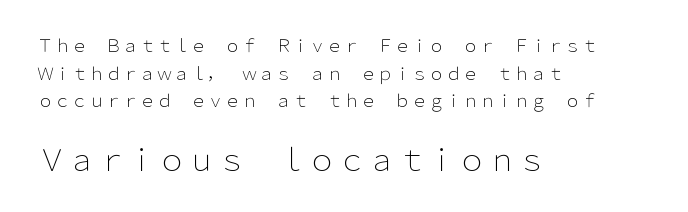
The image shows 30 px light sans-serif type, upright; set left-aligned, normal line spacing (1.62x), normal letter spacing, not underlined; the second (bottom) block is 1.76x larger; low stroke contrast and a medium x-height.
